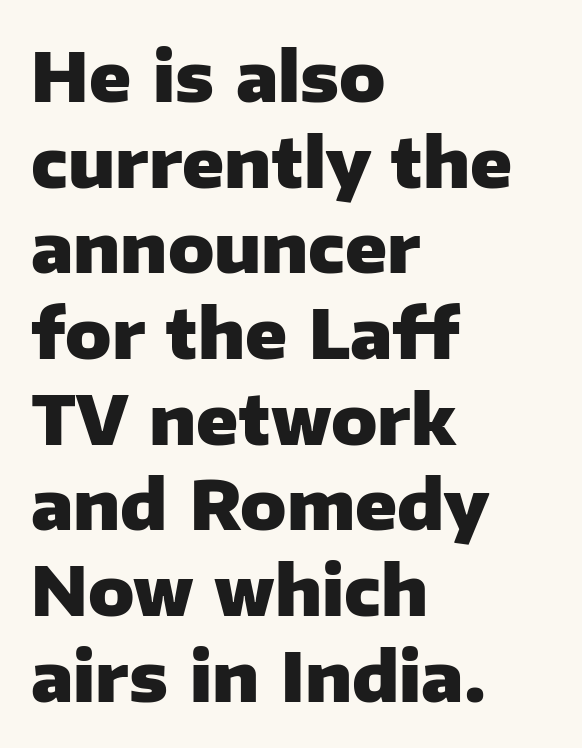
The image shows 68 px heavy sans-serif type, upright; set left-aligned, normal line spacing (1.26x), normal letter spacing, not underlined; low stroke contrast and a medium x-height.
